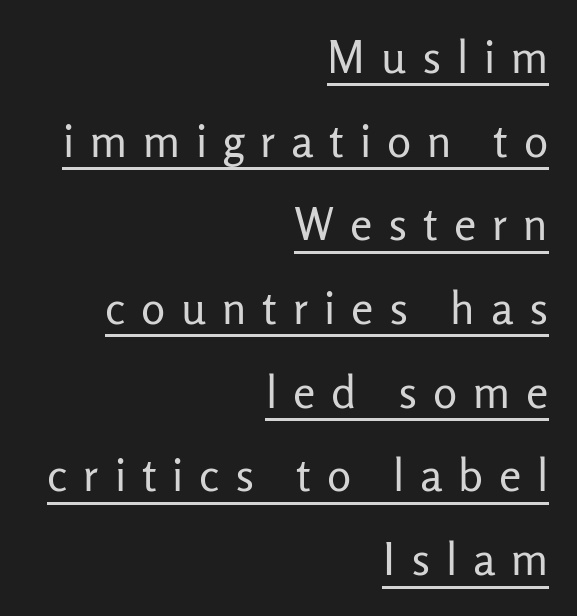
Is this a fixed-width face? No — the glyphs have proportional, varying widths. The passage shown has open, widely tracked lettering throughout. The paragraph shown leans on its right margin. The rendered words wear a rule along their underside. The font is comparable to plain body text, perhaps lighter. Vertical strokes here are truly vertical.
